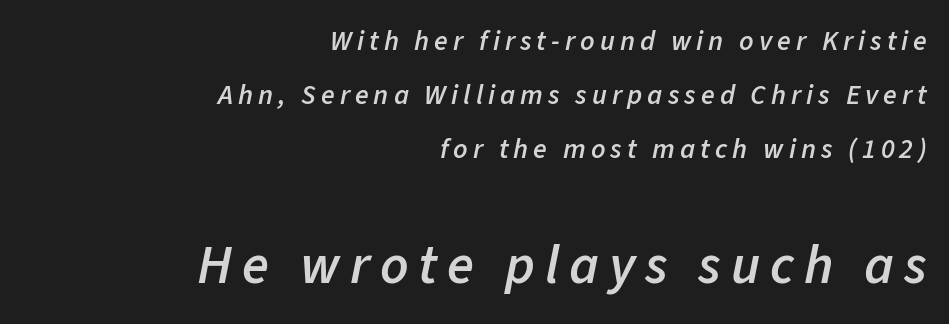
The image shows 55 px semibold type, italic (leaning right); set right-aligned, loose line spacing (1.93x), not underlined; the second (bottom) block is 1.96x larger; low stroke contrast and a medium x-height.
